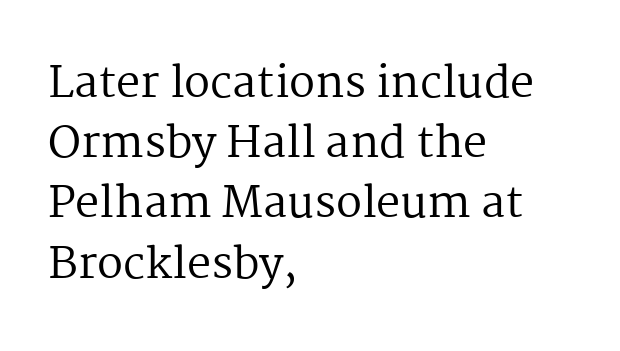
The zone under the glyphs is completely vacant. These glyphs show unthickened strokes, regular width or finer. Each letter's strokes conclude with small projecting serifs. The text block is weighted toward the left margin, trailing off unevenly rightward. Think of a printed novel: that variable character pitch is what you see here.
